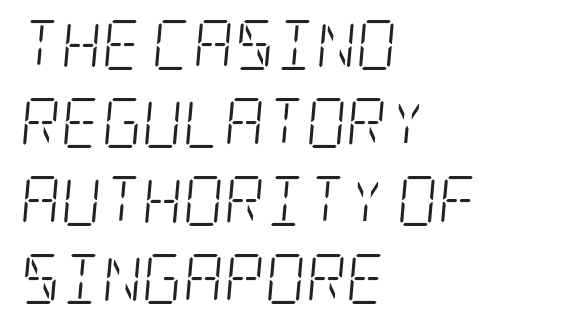
The image shows 50 px light, condensed serif type, italic (leaning right); set left-aligned, normal line spacing (1.56x), normal letter spacing, not underlined; low stroke contrast and a large x-height.
